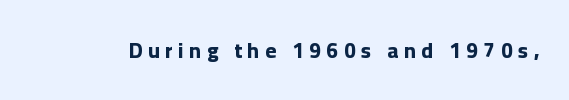
Q: Is the text bold? A: Yes.
Q: Is the text italic (slanted)? A: No, it is upright.
Q: Is the text underlined? A: No.
Q: Is the spacing between letters normal or unusually wide? A: Unusually wide.
